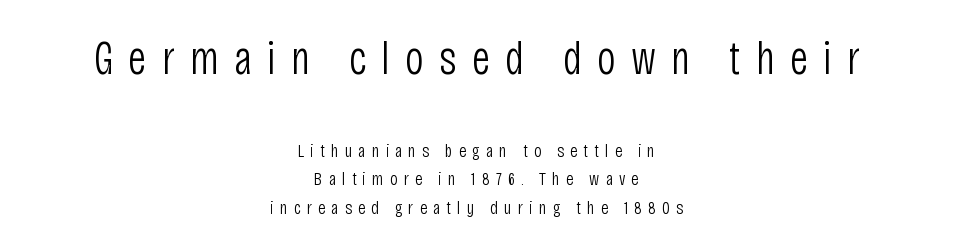
The image shows 47 px light, condensed sans-serif type, upright; set centered, normal line spacing (1.51x), unusually wide letter spacing (+0.32 em), not underlined; the first (top) block is 2.47x larger; low stroke contrast and a large x-height.
